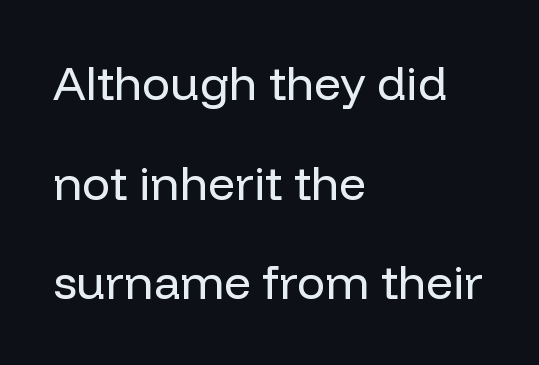
The rendering anchors every line to the left-hand side. Is this a fixed-width face? No — the glyphs have proportional, varying widths. Nothing unusual about the tracking: characters are spaced as the font intends. Unbolded letterforms with no extra heft.
